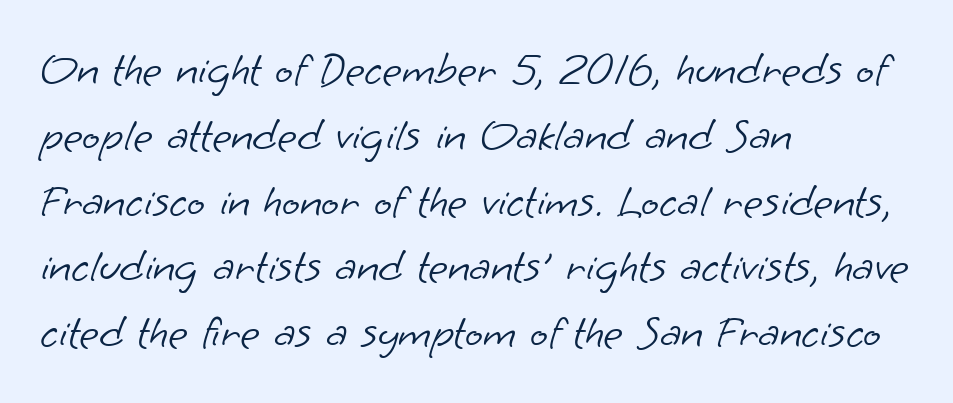
No chunkiness to these letters — they're not bold. In terms of leading, this rendering sits right in the middle. The text was rendered using a sans face with plain stroke endings. Just letters on the line, the space beneath them empty. Layout note: lines flush left.
